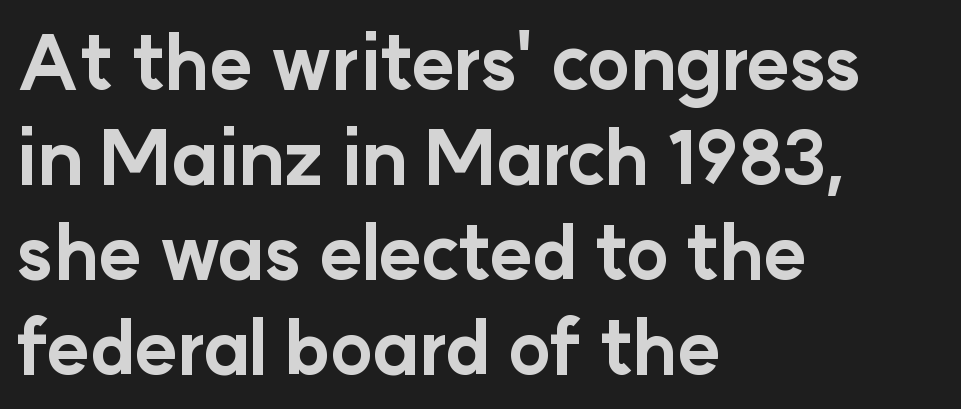
Each new line begins a customary step beneath the previous one. The glyphs in this specimen are sans serif. The passage shown is typed in a proportional face where columns would drift. Posture: upright roman. Any mark beneath the type? The region is blank.
